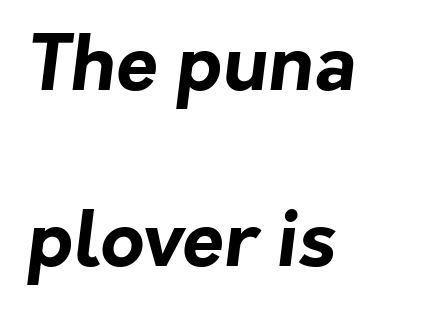
Q: Is the text bold? A: Yes.
Q: Is the typeface a serif or a sans-serif typeface? A: Sans-serif.
Q: Is the text underlined? A: No.
Q: How is the paragraph aligned? A: Left-aligned.
Q: Is the spacing between letters normal or unusually wide? A: Normal.
Q: Is the spacing between lines tight, normal or loose? A: Loose.
Q: Width (condensed, normal, or wide)? A: Normal.
Q: Stroke contrast? A: Low.
Q: x-height? A: Medium.
Q: Monospaced? A: No.
